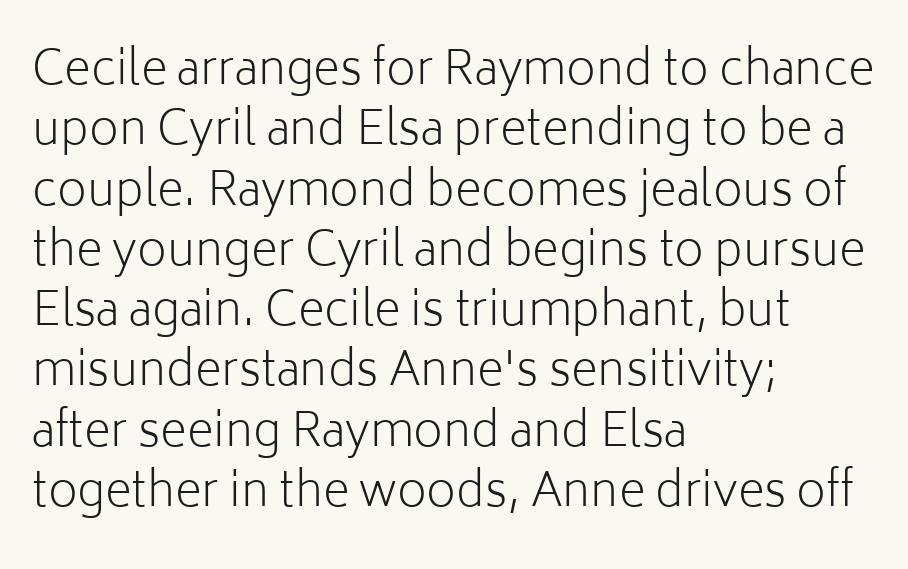
Q: Is the text bold? A: No.
Q: Is the text italic (slanted)? A: No, it is upright.
Q: Is the typeface a serif or a sans-serif typeface? A: Sans-serif.
Q: Is the text underlined? A: No.
Q: How is the paragraph aligned? A: Left-aligned.
Q: Is the spacing between letters normal or unusually wide? A: Normal.
Q: Is the spacing between lines tight, normal or loose? A: Normal.
Q: Width (condensed, normal, or wide)? A: Normal.
Q: Stroke contrast? A: Low.
Q: x-height? A: Medium.
Q: Monospaced? A: No.
